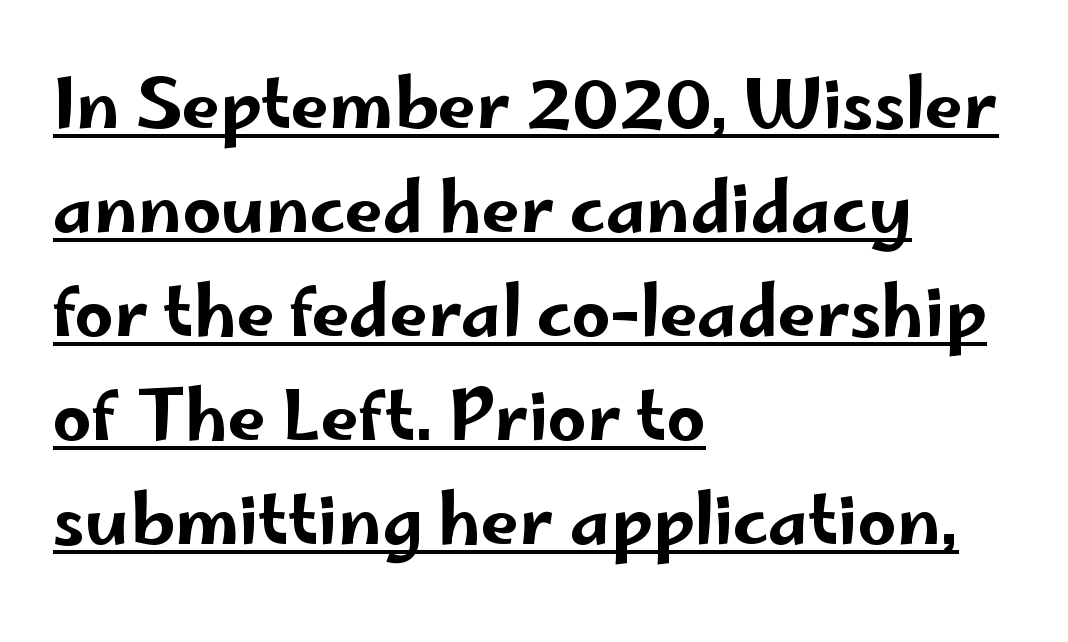
The rendering uses natural spacing where letterforms have individual widths. Notice how the passage keeps a crisp vertical edge on the left only. Each new line begins a customary step beneath the previous one. The lettering holds an erect, upright posture throughout. You can tell from the bare stems that sans-serif type was used. This rendering leaves character spacing at its baseline value.
